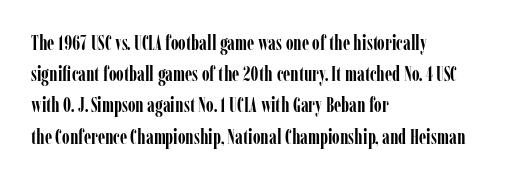
{"italic": "no", "bold": "yes", "underline": "no", "align": "left", "line_spacing": "normal", "line_spacing_ratio": 1.56, "letter_spacing": "normal", "letter_spacing_em": 0.0, "glyph_px": 20}
